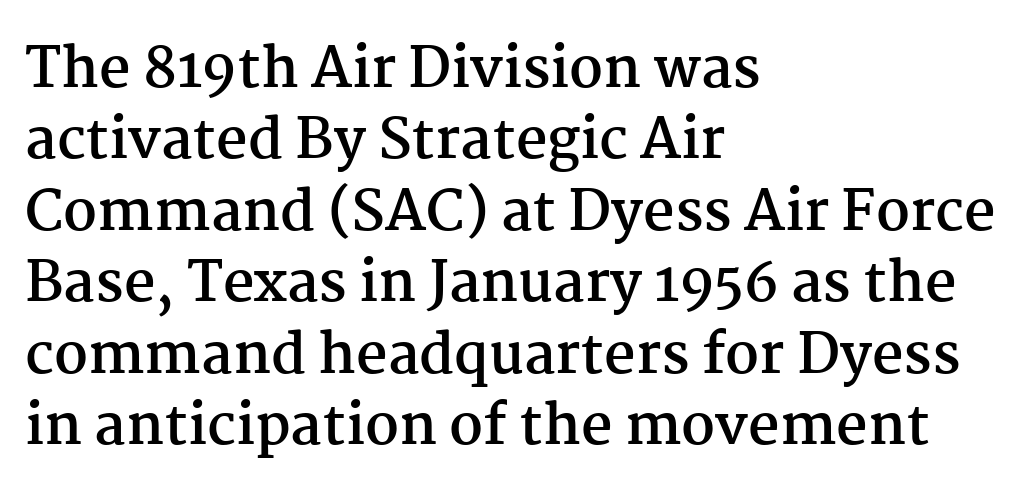
{"serif": "yes", "italic": "no", "bold": "yes", "weight": "semibold", "width": "normal", "stroke_contrast": "medium", "x_height": "medium", "monospaced": "no", "underline": "no", "align": "left", "line_spacing": "normal", "line_spacing_ratio": 1.3, "letter_spacing": "normal", "letter_spacing_em": 0.0, "glyph_px": 55}
